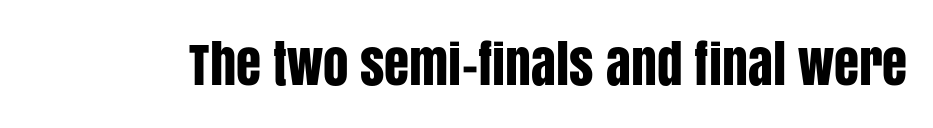
The image shows 51 px condensed sans-serif type, upright; set normal letter spacing, not underlined; low stroke contrast and a large x-height.
